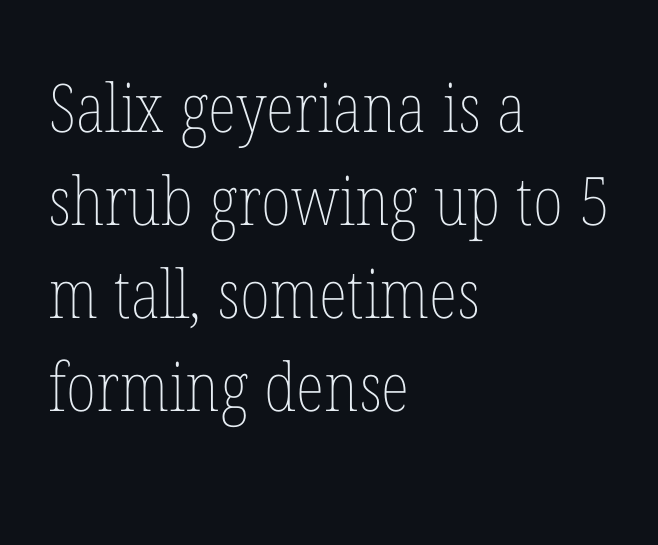
Q: Is the text bold? A: No.
Q: Is the text italic (slanted)? A: No, it is upright.
Q: Is the text underlined? A: No.
Q: How is the paragraph aligned? A: Left-aligned.
Q: Is the spacing between letters normal or unusually wide? A: Normal.
Q: Is the spacing between lines tight, normal or loose? A: Normal.
Q: Width (condensed, normal, or wide)? A: Condensed.
Q: Stroke contrast? A: Low.
Q: x-height? A: Medium.
Q: Monospaced? A: No.
